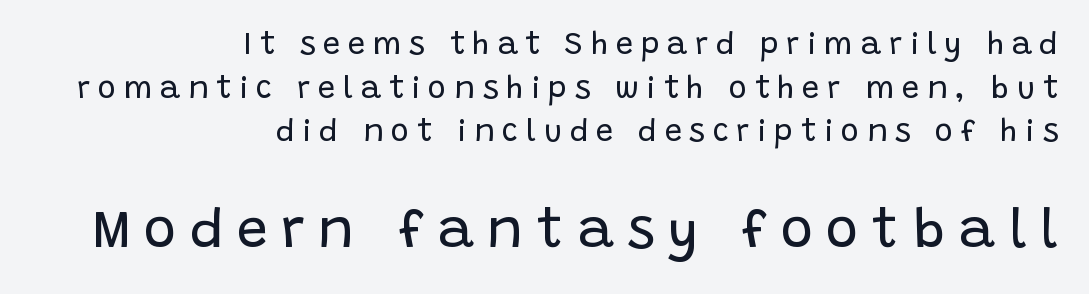
The image shows 55 px regular-weight sans-serif type, upright; set right-aligned, normal line spacing (1.41x), unusually wide letter spacing (+0.25 em), not underlined; the second (bottom) block is 1.77x larger; low stroke contrast and a large x-height.
